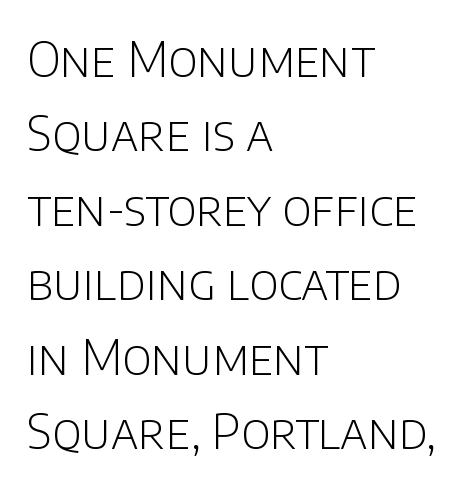
The image shows 48 px light sans-serif type, upright; set left-aligned, normal line spacing (1.55x), normal letter spacing, not underlined; low stroke contrast and a large x-height.
